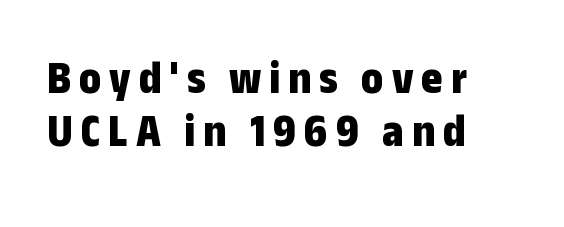
Q: Is the text bold? A: Yes.
Q: Is the text italic (slanted)? A: No, it is upright.
Q: Is the typeface a serif or a sans-serif typeface? A: Sans-serif.
Q: Is the text underlined? A: No.
Q: How is the paragraph aligned? A: Left-aligned.
Q: Width (condensed, normal, or wide)? A: Condensed.
Q: Stroke contrast? A: Low.
Q: x-height? A: Medium.
Q: Monospaced? A: No.
